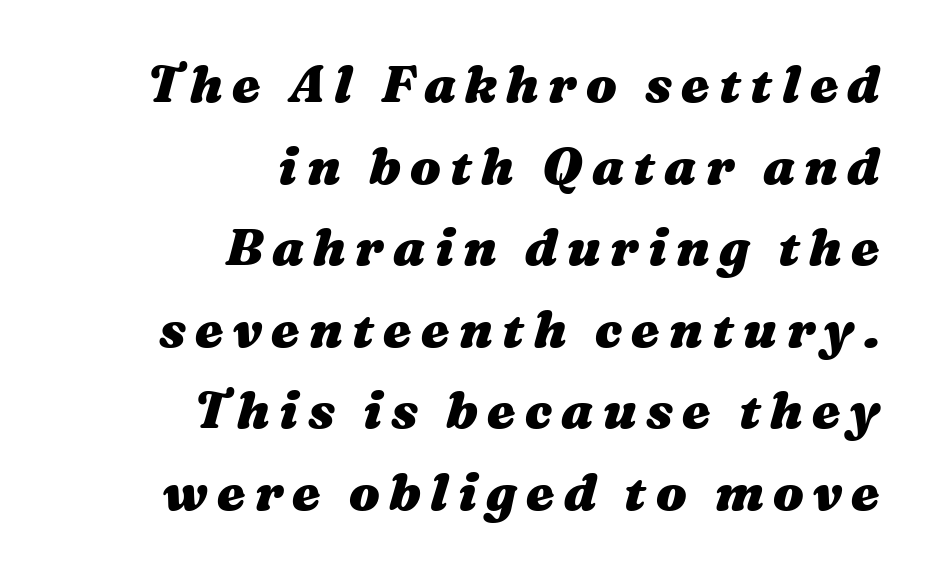
The image shows 51 px heavy, wide type, italic (leaning right); set right-aligned, normal line spacing (1.6x), not underlined; medium stroke contrast and a medium x-height.
